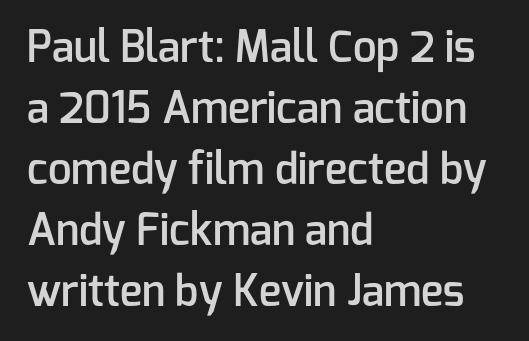
{"serif": "no", "italic": "no", "bold": "semi", "weight": "semibold", "width": "normal", "stroke_contrast": "low", "x_height": "medium", "monospaced": "no", "underline": "no", "align": "left", "line_spacing": "normal", "line_spacing_ratio": 1.45, "letter_spacing": "normal", "letter_spacing_em": 0.0, "glyph_px": 42}
